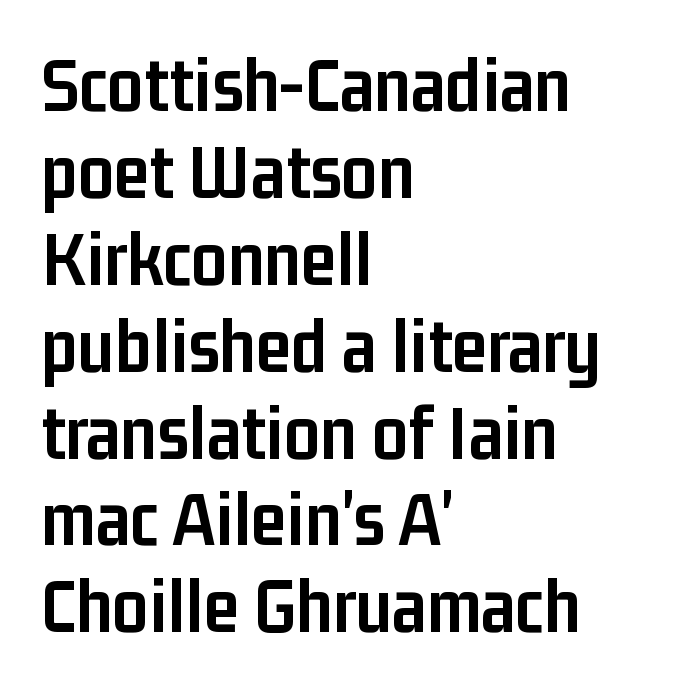
The image shows 79 px semibold, condensed sans-serif type, upright; set left-aligned, tight line spacing (1.1x), normal letter spacing, not underlined; low stroke contrast and a medium x-height.
